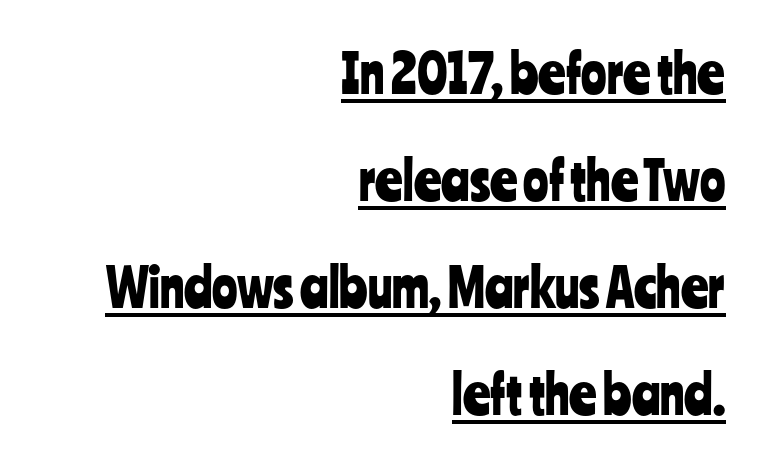
One glance says open: line gaps are wider than usual. This rendering leaves character spacing at its baseline value. A typesetter would mark this as roman, not italic. Casual observation: everything's shoved over to the right. Here the designer chose a conventional face with non-uniform glyph widths.
